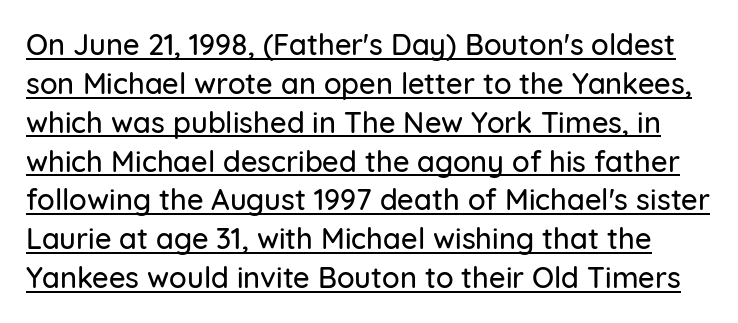
{"serif": "no", "italic": "no", "width": "normal", "stroke_contrast": "low", "x_height": "medium", "monospaced": "no", "underline": "yes", "line_spacing": "normal", "line_spacing_ratio": 1.34, "letter_spacing": "normal", "letter_spacing_em": 0.0, "glyph_px": 29}
